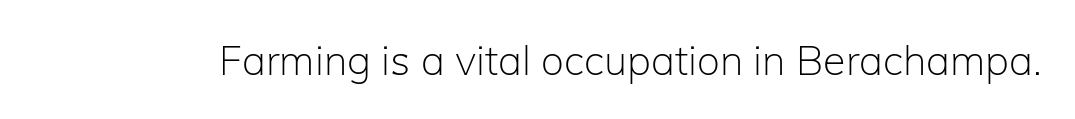
I'd call this a sans setting — the letters go barefoot. The zone under the glyphs is completely vacant. No chunkiness to these letters — they're not bold. The rendering uses natural spacing where letterforms have individual widths. You can tell it's not italic because the verticals are truly vertical. Tracking value appears to be zero — textbook default spacing.
